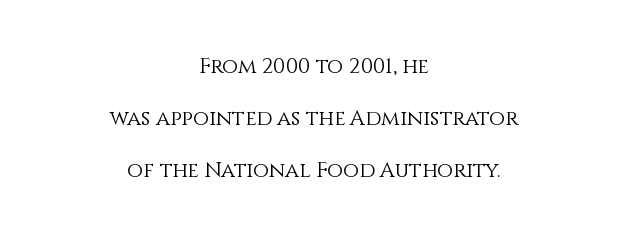
Q: Is the text bold? A: No.
Q: Is the text italic (slanted)? A: No, it is upright.
Q: Is the text underlined? A: No.
Q: How is the paragraph aligned? A: Centered.
Q: Is the spacing between letters normal or unusually wide? A: Normal.
Q: Is the spacing between lines tight, normal or loose? A: Loose.
